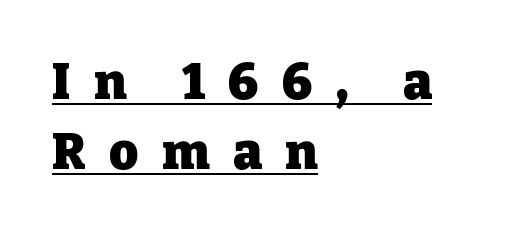
Someone cranked the tracking dial way up on this one. The rendering uses a moderate line-height, typical for paragraphs. Typographically, this falls in the serif category. A roman cut, with each character standing at attention.
